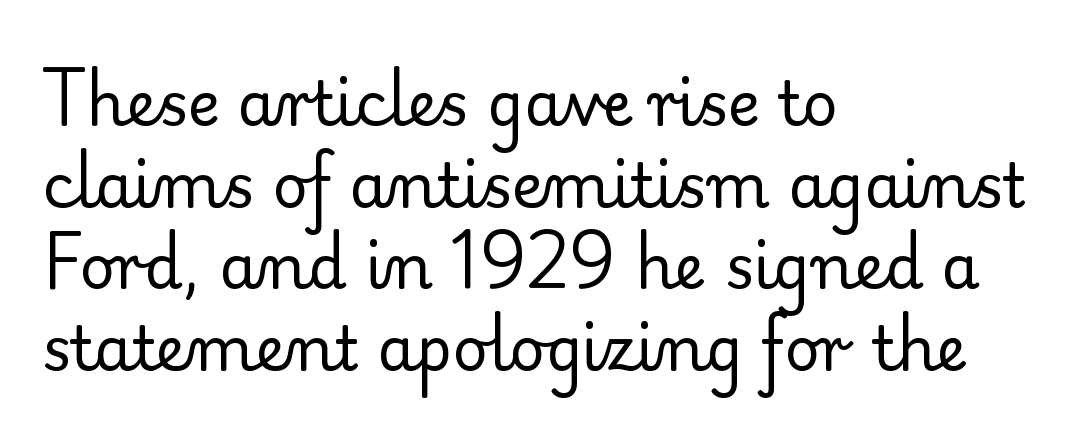
{"serif": "yes", "italic": "no", "bold": "no", "weight": "regular", "width": "normal", "stroke_contrast": "low", "x_height": "small", "monospaced": "no", "underline": "no", "align": "left", "line_spacing": "normal", "line_spacing_ratio": 1.34, "letter_spacing": "normal", "letter_spacing_em": 0.0, "glyph_px": 61}
